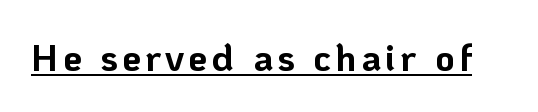
{"serif": "no", "italic": "no", "bold": "yes", "weight": "bold", "width": "normal", "stroke_contrast": "low", "x_height": "medium", "monospaced": "no", "underline": "yes", "glyph_px": 38}
